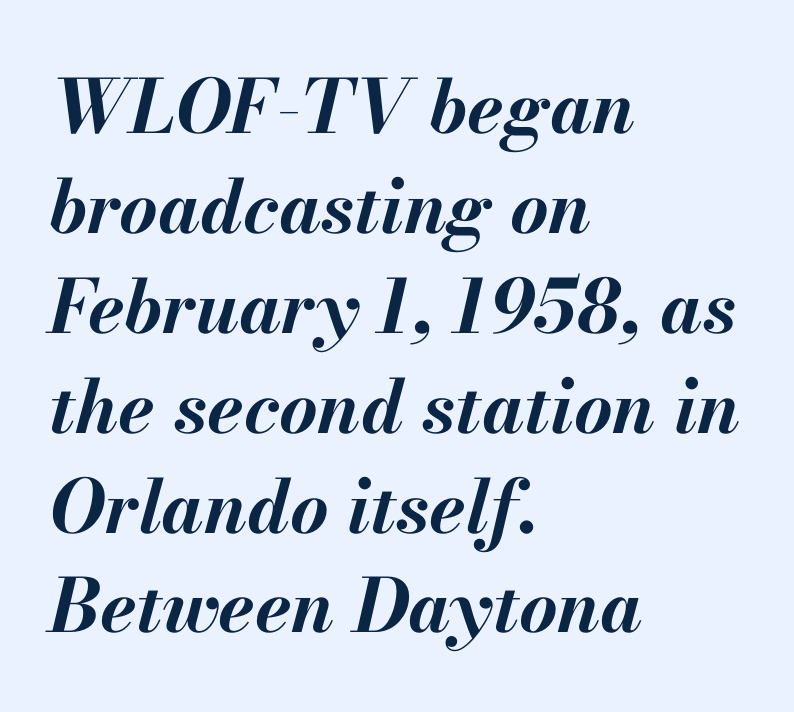
{"italic": "yes", "lean": "right", "slant_degrees": 13, "bold": "yes", "weight": "bold", "width": "normal", "stroke_contrast": "medium", "x_height": "small", "monospaced": "no", "underline": "no", "align": "left", "line_spacing": "normal", "line_spacing_ratio": 1.35, "letter_spacing": "normal", "letter_spacing_em": 0.0, "glyph_px": 74}
